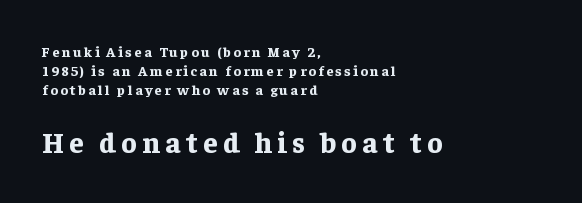
Beneath every word, the page is bare. In CSS terms this would be text-align: left. You could not count columns in this text — the font is proportionally spaced. Letterform terminals end in serifs throughout the passage. Plenty of ink on the page — the face is bold. Quick note: interline space is typical.
